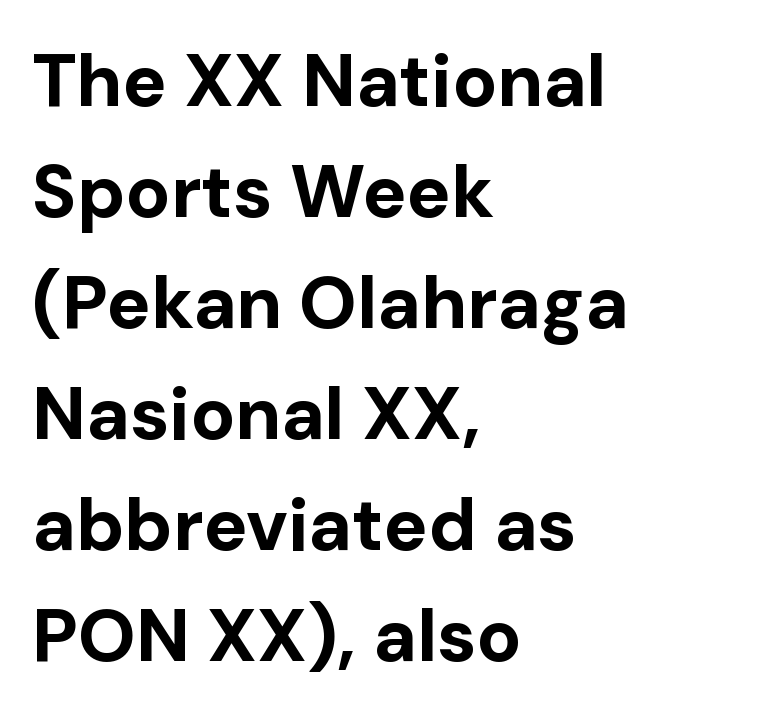
The image shows 74 px bold sans-serif type, upright; set left-aligned, normal line spacing (1.5x), normal letter spacing, not underlined; low stroke contrast and a medium x-height.
